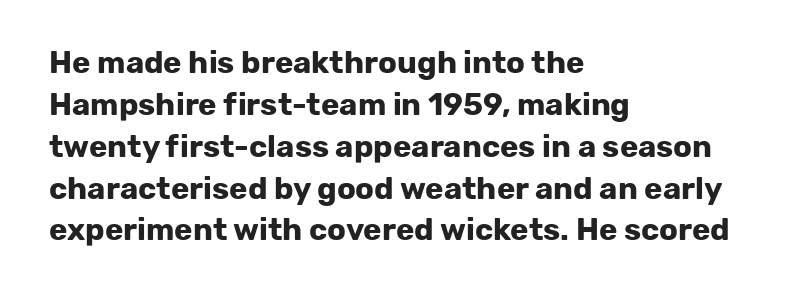
The image shows 31 px bold sans-serif type, upright; set left-aligned, normal line spacing (1.35x), normal letter spacing, not underlined; low stroke contrast and a medium x-height.
